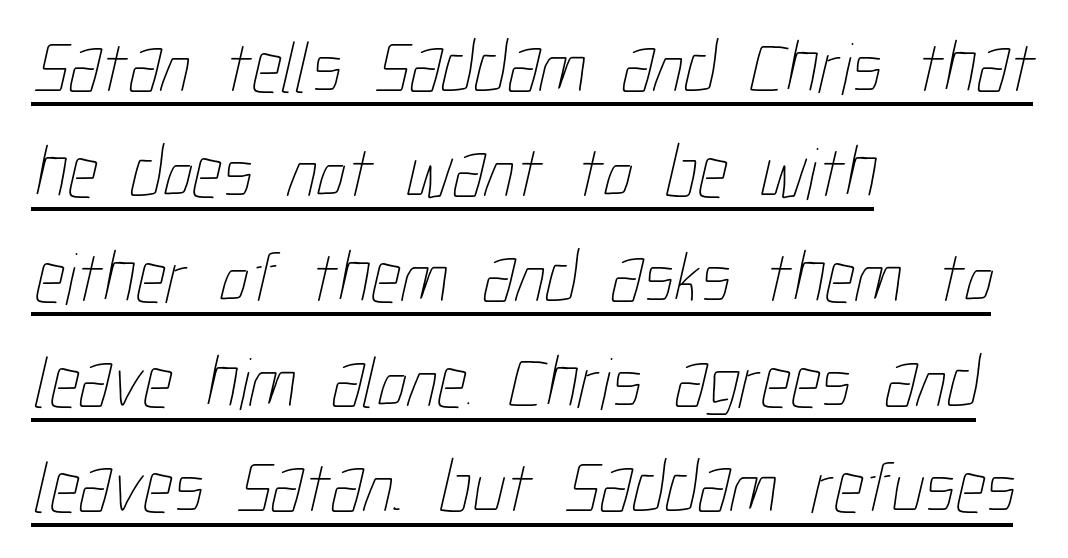
{"bold": "no", "weight": "thin", "width": "condensed", "stroke_contrast": "low", "x_height": "medium", "monospaced": "no", "underline": "yes", "align": "left", "line_spacing": "normal", "line_spacing_ratio": 1.42, "letter_spacing": "normal", "letter_spacing_em": 0.0, "glyph_px": 74}
